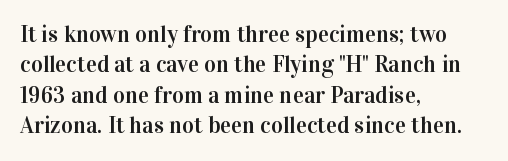
Q: Is the text italic (slanted)? A: No, it is upright.
Q: Is the text underlined? A: No.
Q: How is the paragraph aligned? A: Left-aligned.
Q: Is the spacing between letters normal or unusually wide? A: Normal.
Q: Is the spacing between lines tight, normal or loose? A: Normal.
